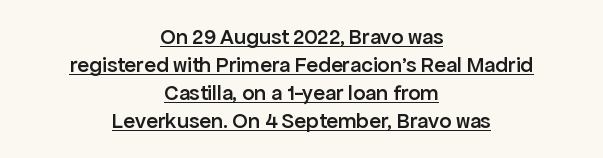
The image shows 22 px text type, upright; set centered, normal line spacing (1.27x), normal letter spacing, underlined.
